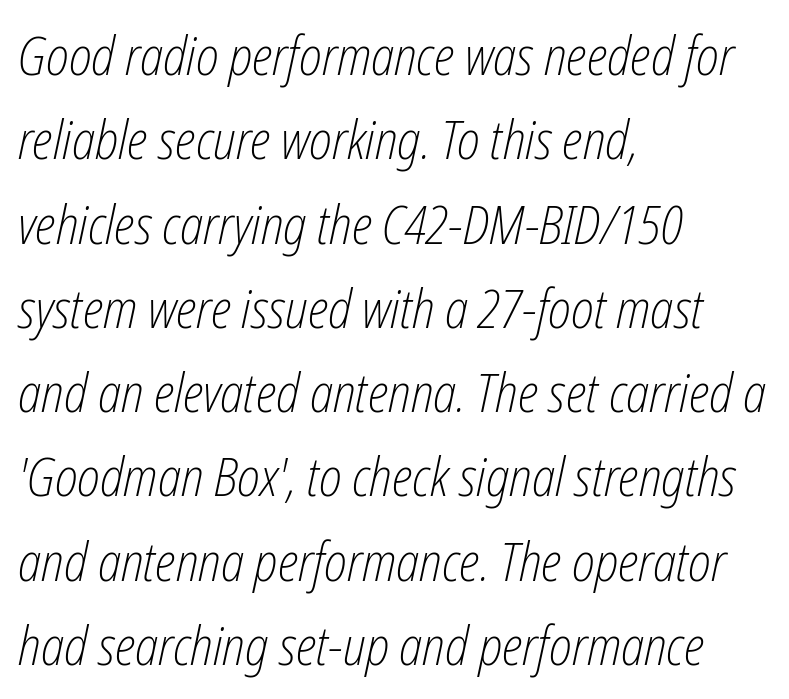
Q: Is the text bold? A: No.
Q: Is the text italic (slanted)? A: Yes, it leans right by about 12 degrees.
Q: Is the text underlined? A: No.
Q: How is the paragraph aligned? A: Left-aligned.
Q: Is the spacing between letters normal or unusually wide? A: Normal.
Q: Is the spacing between lines tight, normal or loose? A: Normal.
Q: Width (condensed, normal, or wide)? A: Condensed.
Q: Stroke contrast? A: Low.
Q: x-height? A: Medium.
Q: Monospaced? A: No.
